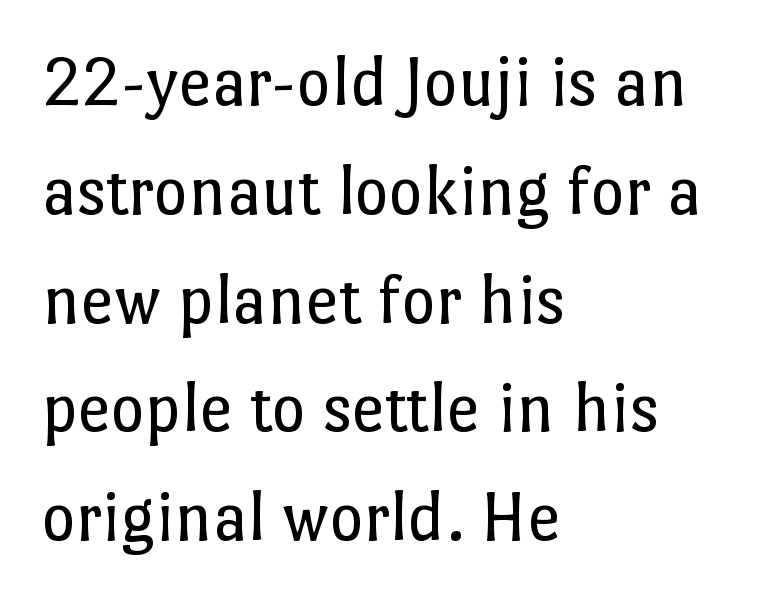
{"italic": "no", "bold": "no", "weight": "regular", "width": "normal", "stroke_contrast": "low", "x_height": "medium", "monospaced": "no", "underline": "no", "align": "left", "line_spacing": "normal", "line_spacing_ratio": 1.49, "letter_spacing": "normal", "letter_spacing_em": 0.0, "glyph_px": 73}
